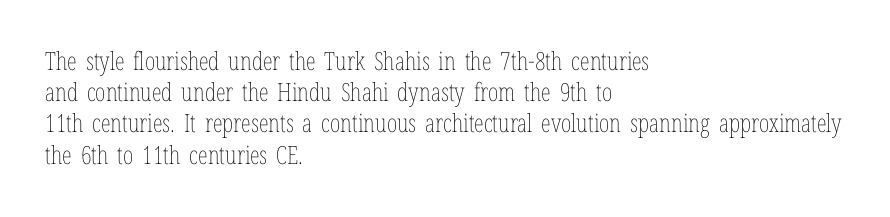
Q: Is the text bold? A: No.
Q: Is the text italic (slanted)? A: No, it is upright.
Q: Is the text underlined? A: No.
Q: How is the paragraph aligned? A: Left-aligned.
Q: Is the spacing between letters normal or unusually wide? A: Normal.
Q: Is the spacing between lines tight, normal or loose? A: Normal.
